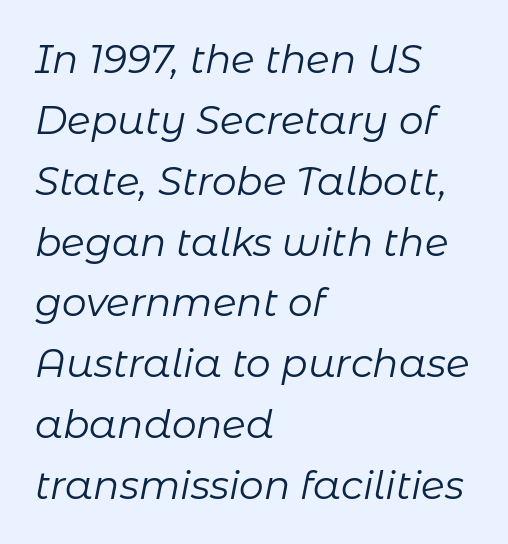
Horizontal bands of white between lines are of average thickness. The text block is weighted toward the left margin, trailing off unevenly rightward. This reads as an unemphasized weight, regular at the heaviest. The space directly below the letters is spotless. The rendering applies a slant to the glyphs. The passage shown is typed in a proportional face where columns would drift.
